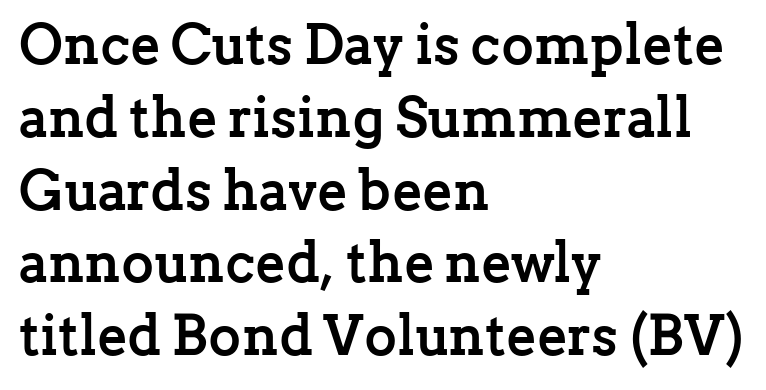
Check where the strokes stop: tiny serifs finish them off. Proportional: the letters do not fall into vertical columns. Tall strokes in this sample are plumb rather than angled. The string is rendered with underlining switched off.
